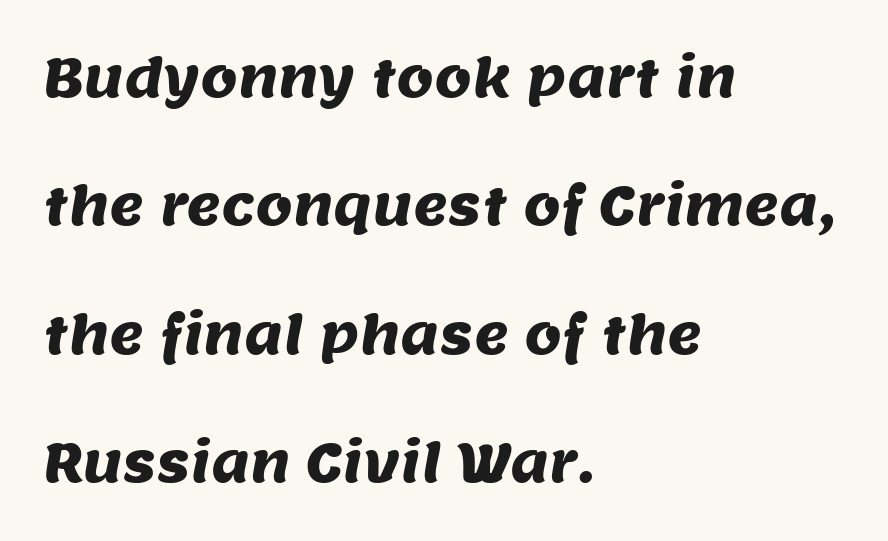
The image shows 53 px sans-serif type; set left-aligned, loose line spacing (2.42x), normal letter spacing, not underlined; medium stroke contrast and a large x-height.
